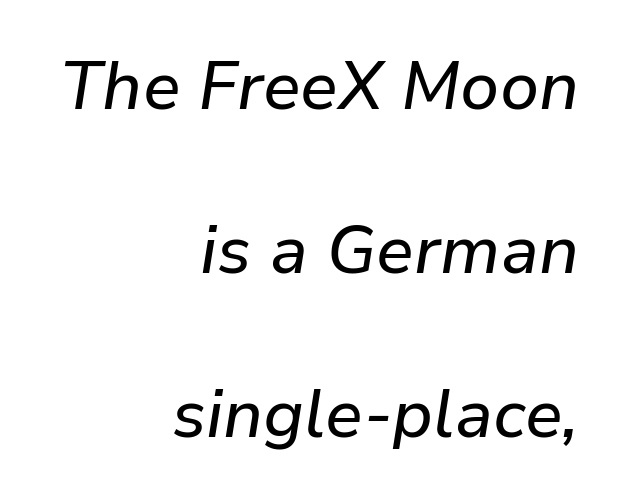
Compared with typical body copy, the letter spacing here is the same. Each letter keeps its own natural width here, so spacing adapts to shape. Tall strokes in this sample are angled rather than plumb. The space directly below the letters is spotless. The designer dialed line spacing up above the default.
